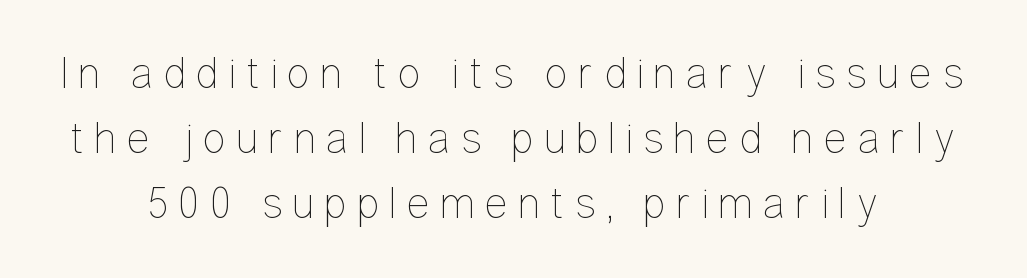
The image shows 45 px thin, condensed type, upright; set centered, normal line spacing (1.44x), unusually wide letter spacing (+0.22 em), not underlined; low stroke contrast and a medium x-height.
